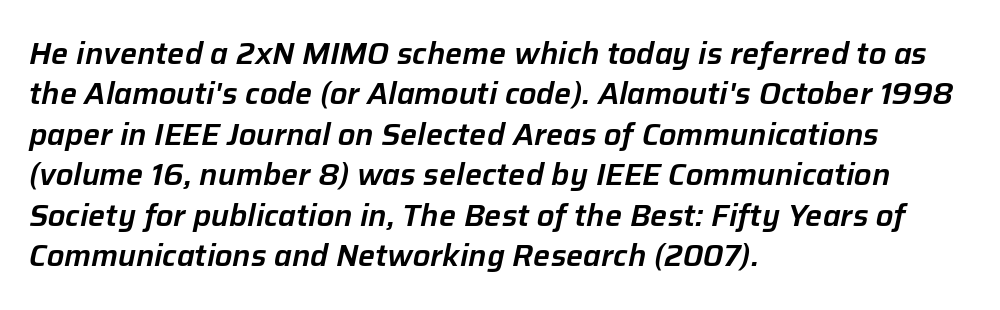
The letterforms sit shoulder to shoulder at normal distance. Rendered with sloped, italic letterforms. Do the characters align in a grid? No, the font is proportional. Decoration check: the copy has no underline.
